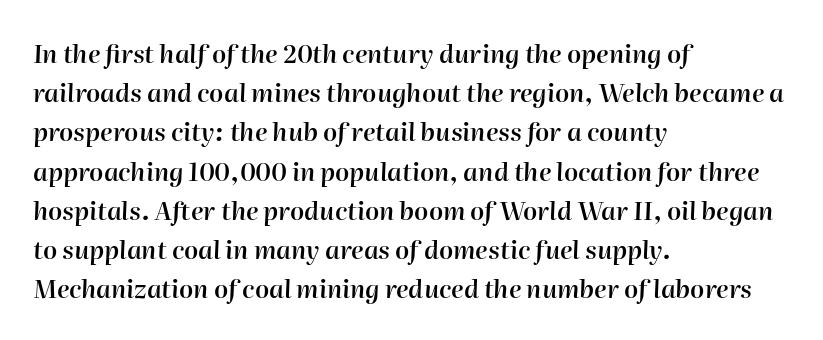
The image shows 25 px text type, italic (leaning right); set left-aligned, normal line spacing (1.57x), normal letter spacing, not underlined.
